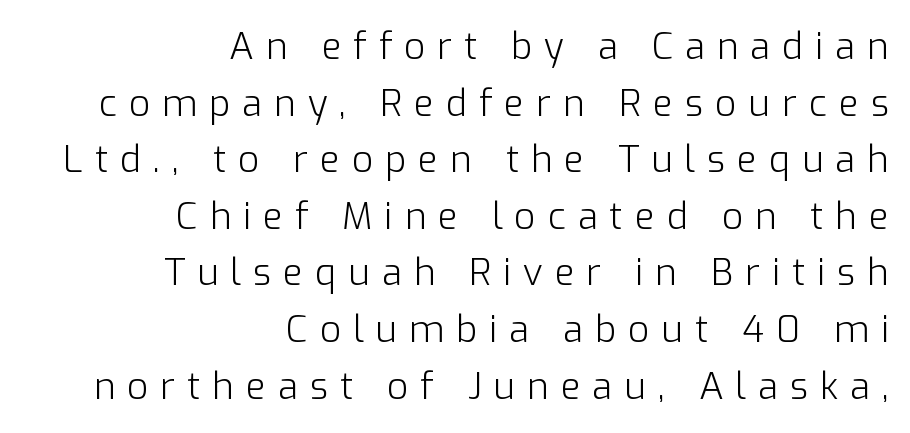
{"serif": "no", "italic": "no", "bold": "no", "weight": "light", "width": "normal", "stroke_contrast": "low", "x_height": "medium", "monospaced": "no", "underline": "no", "align": "right", "line_spacing": "normal", "line_spacing_ratio": 1.53, "letter_spacing": "wide", "letter_spacing_em": 0.32, "glyph_px": 37}
